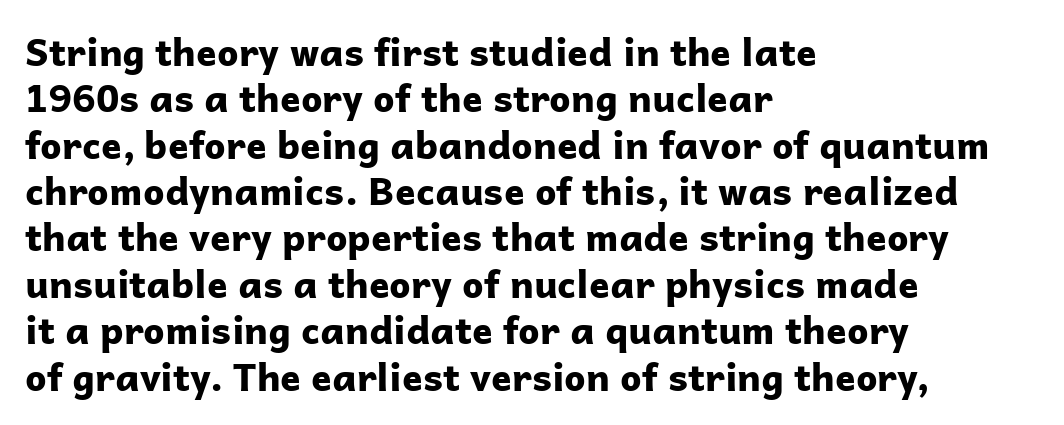
The face used here is rendered with its standard letterfit. Typographically, this falls in the sans-serif category. Varying glyph widths throughout — classic text-font behaviour. Caption: multi-line text, flush left, ragged right.
